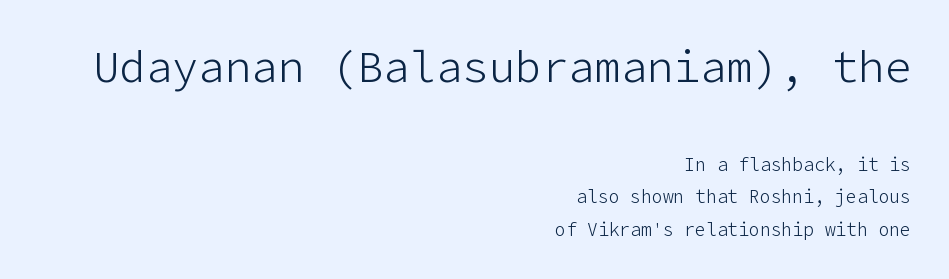
Q: Is the text bold? A: No.
Q: Is the text italic (slanted)? A: No, it is upright.
Q: Is the typeface a serif or a sans-serif typeface? A: Sans-serif.
Q: Is the text underlined? A: No.
Q: How is the paragraph aligned? A: Right-aligned.
Q: Is the spacing between letters normal or unusually wide? A: Normal.
Q: Which block of text is set in a larger size, the first (top) or the second (bottom)? A: The first (top) one.
Q: Width (condensed, normal, or wide)? A: Normal.
Q: Stroke contrast? A: Low.
Q: x-height? A: Medium.
